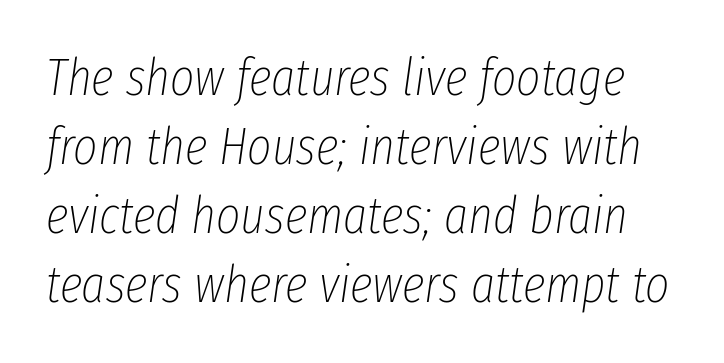
{"italic": "yes", "lean": "right", "slant_degrees": 8, "bold": "no", "weight": "thin", "width": "condensed", "stroke_contrast": "low", "x_height": "medium", "monospaced": "no", "underline": "no", "line_spacing": "normal", "line_spacing_ratio": 1.33, "letter_spacing": "normal", "letter_spacing_em": 0.0, "glyph_px": 52}
